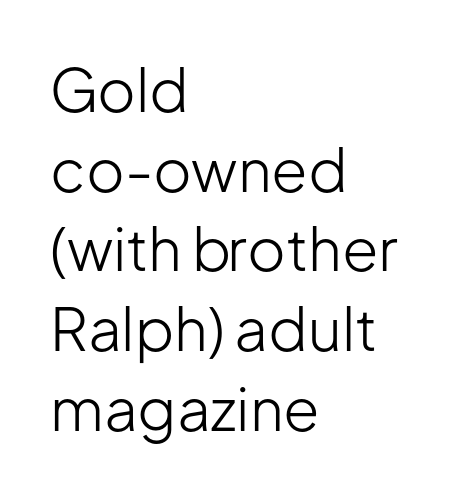
The line texture is even and compact thanks to regular tracking. Posture: vertical. Varying glyph widths throughout — classic text-font behaviour. Summary of vertical rhythm: regular, with standard interline spacing.
